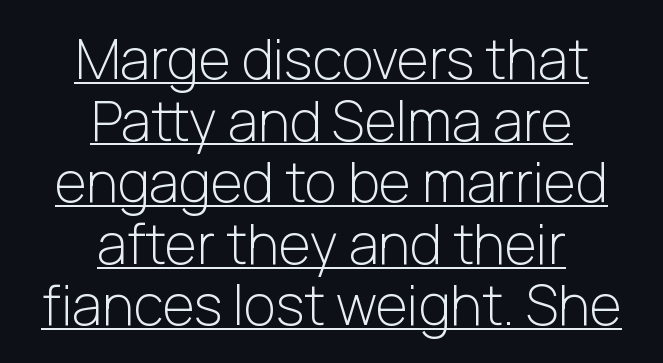
Default kerning and tracking; the words read as compact shapes. To sum up the face: it is a sans, with no serifs. The axis of the letterforms is exactly vertical. Check the space under the baseline: a stroke is drawn there.
